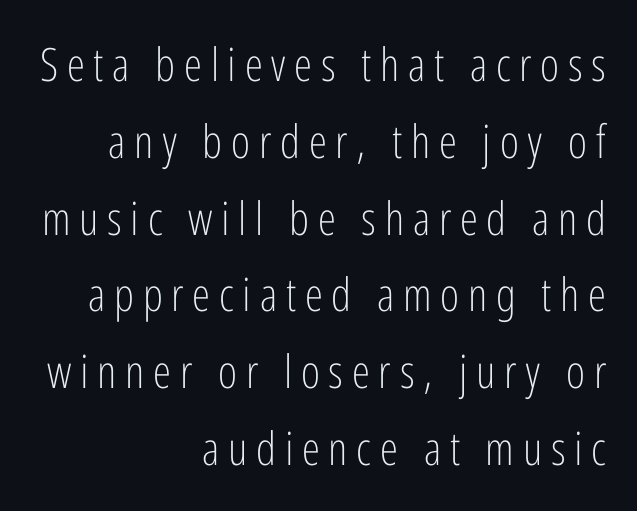
{"serif": "no", "italic": "no", "bold": "no", "weight": "light", "width": "condensed", "stroke_contrast": "low", "x_height": "medium", "monospaced": "no", "underline": "no", "align": "right", "line_spacing": "normal", "line_spacing_ratio": 1.67, "glyph_px": 46}
